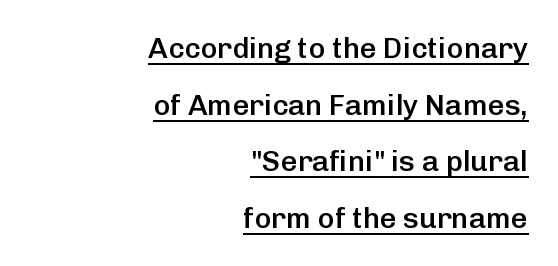
{"serif": "no", "italic": "no", "bold": "semi", "weight": "semibold", "width": "normal", "stroke_contrast": "low", "x_height": "medium", "monospaced": "no", "underline": "yes", "align": "right", "line_spacing": "loose", "line_spacing_ratio": 1.95, "letter_spacing": "normal", "letter_spacing_em": 0.0, "glyph_px": 29}
